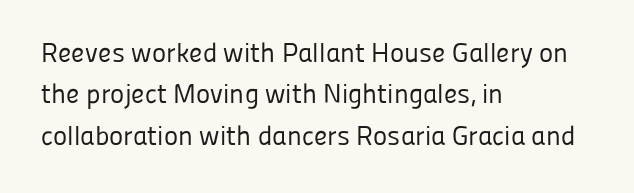
The image shows 27 px text type, upright; set left-aligned, normal line spacing (1.53x), normal letter spacing, not underlined.
